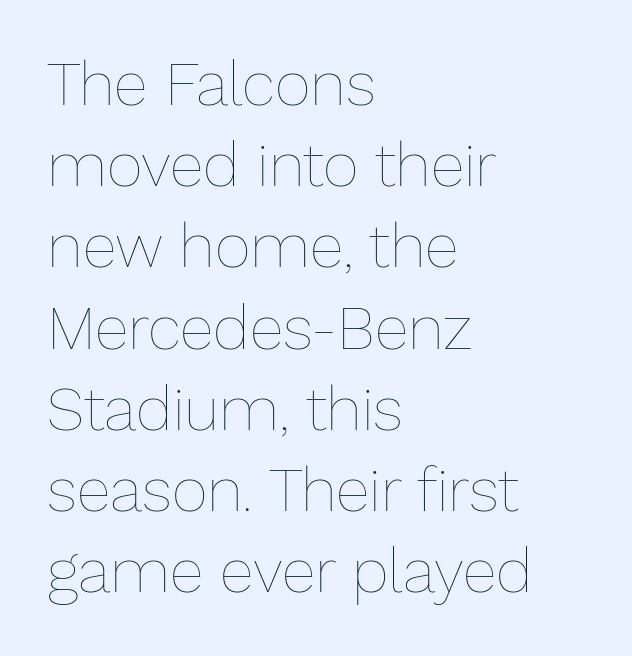
{"italic": "no", "bold": "no", "weight": "thin", "width": "normal", "stroke_contrast": "low", "x_height": "medium", "monospaced": "no", "underline": "no", "align": "left", "line_spacing": "normal", "line_spacing_ratio": 1.31, "letter_spacing": "normal", "letter_spacing_em": 0.0, "glyph_px": 62}
